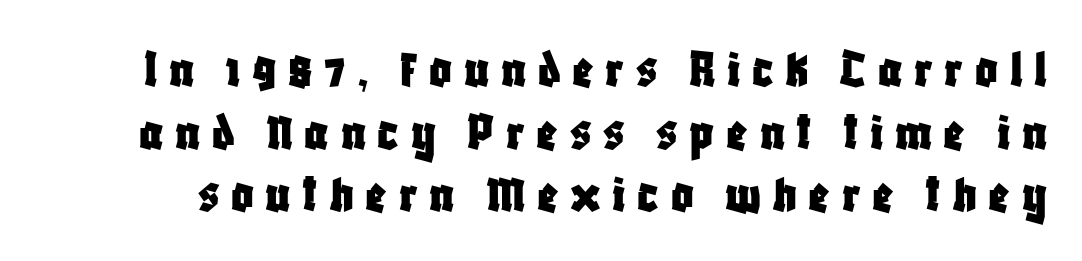
Q: Is the text italic (slanted)? A: No, it is upright.
Q: Is the typeface a serif or a sans-serif typeface? A: Sans-serif.
Q: Is the text underlined? A: No.
Q: Is the spacing between letters normal or unusually wide? A: Unusually wide.
Q: Is the spacing between lines tight, normal or loose? A: Tight.
Q: Width (condensed, normal, or wide)? A: Condensed.
Q: Stroke contrast? A: Low.
Q: x-height? A: Large.
Q: Monospaced? A: No.
